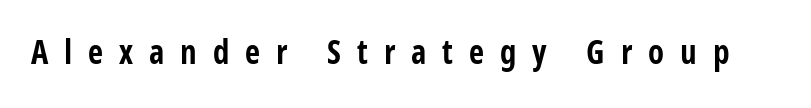
Q: Is the text bold? A: Yes.
Q: Is the text italic (slanted)? A: No, it is upright.
Q: Is the typeface a serif or a sans-serif typeface? A: Sans-serif.
Q: Is the text underlined? A: No.
Q: Is the spacing between letters normal or unusually wide? A: Unusually wide.
Q: Width (condensed, normal, or wide)? A: Condensed.
Q: Stroke contrast? A: Low.
Q: x-height? A: Large.
Q: Monospaced? A: No.
